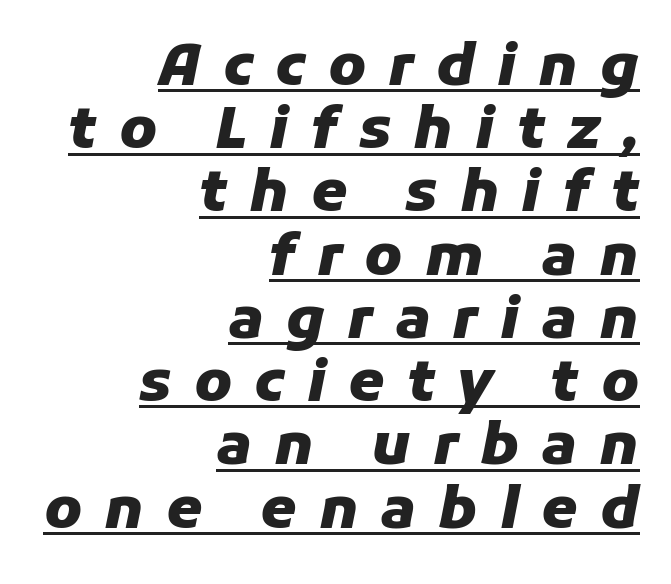
Q: Is the text bold? A: Yes.
Q: Is the text italic (slanted)? A: Yes, it leans right by about 11 degrees.
Q: Is the text underlined? A: Yes.
Q: How is the paragraph aligned? A: Right-aligned.
Q: Is the spacing between letters normal or unusually wide? A: Unusually wide.
Q: Is the spacing between lines tight, normal or loose? A: Tight.
Q: Width (condensed, normal, or wide)? A: Normal.
Q: Stroke contrast? A: Low.
Q: x-height? A: Medium.
Q: Monospaced? A: No.
